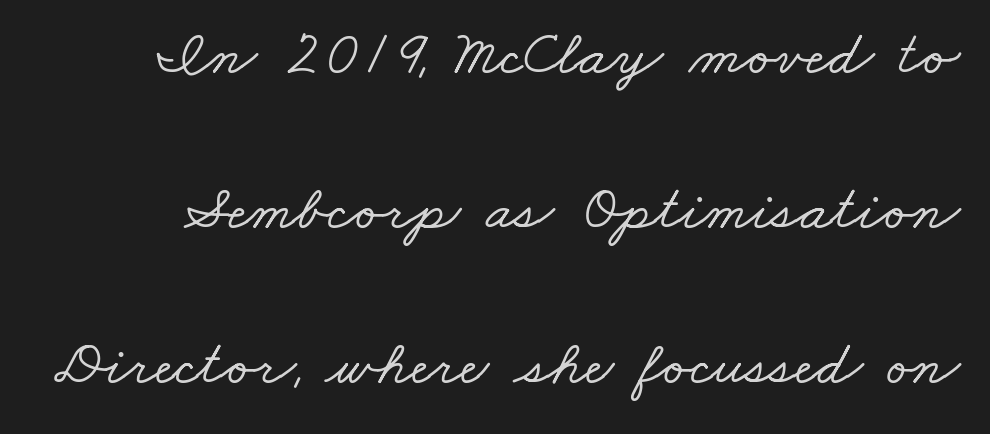
{"serif": "yes", "width": "wide", "stroke_contrast": "low", "x_height": "small", "monospaced": "no", "underline": "no", "line_spacing": "loose", "line_spacing_ratio": 2.46, "letter_spacing": "normal", "letter_spacing_em": 0.0, "glyph_px": 63}
